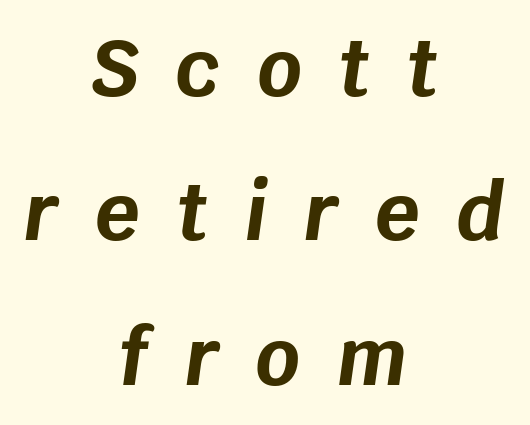
Q: Is the text bold? A: Yes.
Q: Is the text italic (slanted)? A: Yes, it leans right by about 8 degrees.
Q: Is the text underlined? A: No.
Q: How is the paragraph aligned? A: Centered.
Q: Is the spacing between letters normal or unusually wide? A: Unusually wide.
Q: Width (condensed, normal, or wide)? A: Normal.
Q: Stroke contrast? A: Low.
Q: x-height? A: Large.
Q: Monospaced? A: No.
